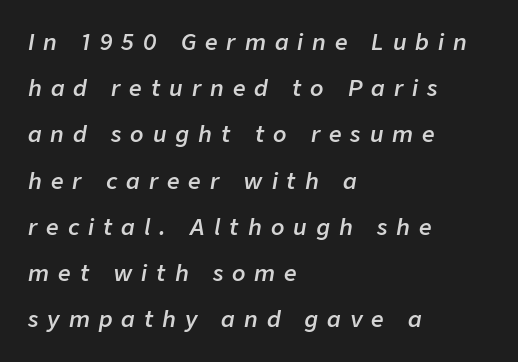
This is the in-between weight designers call semibold or demi. What's the leading like? Stretched, with rows far apart. Layout note: lines flush left. Words appear elongated and porous because spacing is wide.
